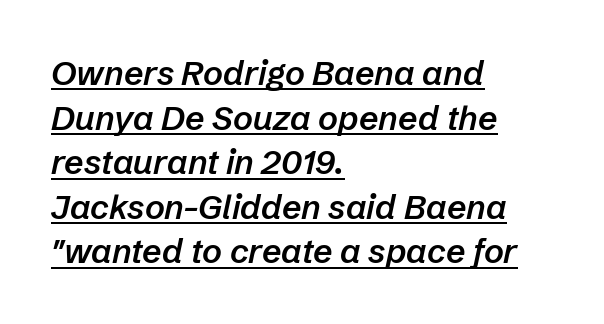
{"italic": "yes", "lean": "right", "slant_degrees": 12, "bold": "semi", "weight": "semibold", "width": "normal", "stroke_contrast": "low", "x_height": "medium", "monospaced": "no", "underline": "yes", "align": "left", "line_spacing": "normal", "line_spacing_ratio": 1.31, "letter_spacing": "normal", "letter_spacing_em": 0.0, "glyph_px": 34}
